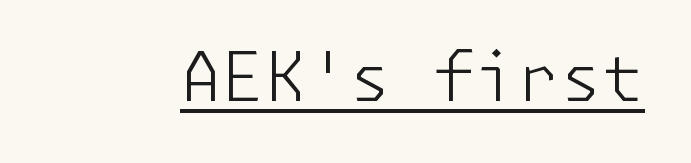
This rendering features underlined lettering. Serif or sans? Sans — the stroke terminals are bare. No chunkiness to these letters — they're not bold. Every stem runs plumb, perpendicular to the baseline. The horizontal fit of the characters is conventional and even.
